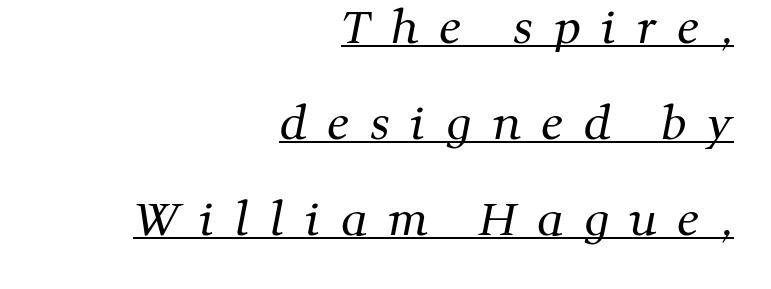
Q: Is the text bold? A: No.
Q: Is the typeface a serif or a sans-serif typeface? A: Serif.
Q: Is the text underlined? A: Yes.
Q: How is the paragraph aligned? A: Right-aligned.
Q: Is the spacing between letters normal or unusually wide? A: Unusually wide.
Q: Is the spacing between lines tight, normal or loose? A: Loose.
Q: Width (condensed, normal, or wide)? A: Normal.
Q: Stroke contrast? A: Medium.
Q: x-height? A: Medium.
Q: Monospaced? A: No.
